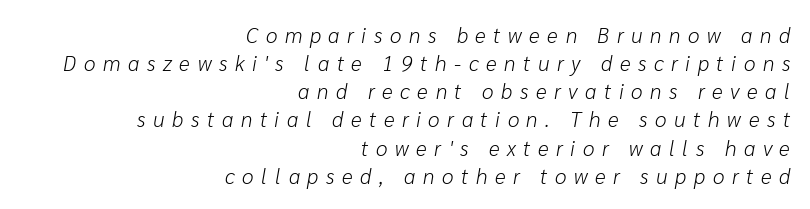
The image shows 21 px text type, italic (leaning right); set right-aligned, normal line spacing (1.34x), unusually wide letter spacing (+0.36 em), not underlined.
